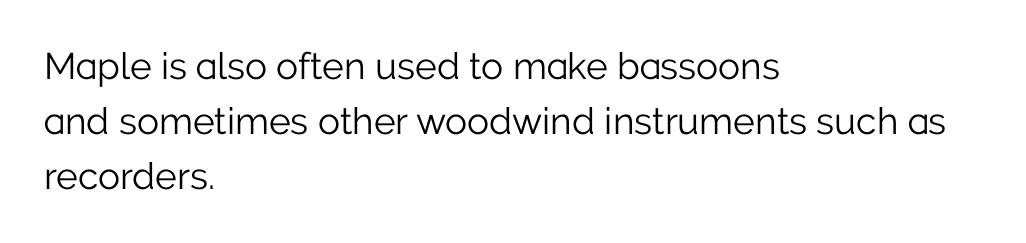
If you drew a ruler down the left edge, every line would touch it. Tracking here is standard; glyphs follow each other at the usual distance. Is there any slant? The stems are plumb. If you measured baseline to baseline, you'd find a middling distance.
